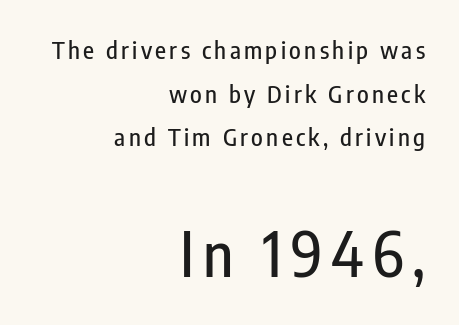
Unlike italic type, these characters show no tilt at all. What kind of face is this? One without serifs — a sans. One-word summary of the alignment: right. The string is rendered with underlining switched off. The passage shown is typed in a proportional face where columns would drift. Small over large — that's the arrangement of the two blocks here.
